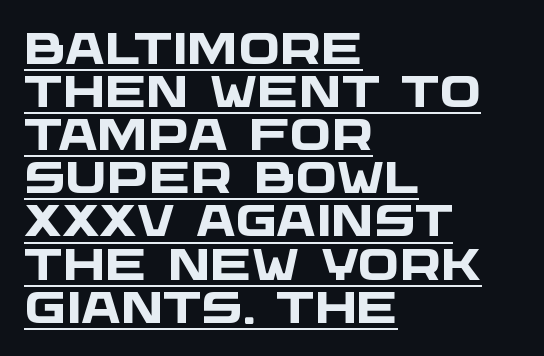
The face used here is a sans, in the tradition of grotesques and geometrics. This sample carries an underscore along the baseline area. Character widths vary here, with narrow letters taking less room than wide ones. The text block is weighted toward the left margin, trailing off unevenly rightward.
